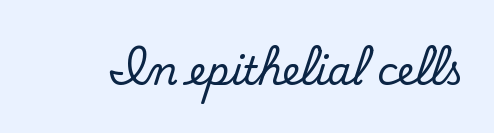
{"serif": "yes", "width": "normal", "stroke_contrast": "medium", "x_height": "small", "monospaced": "no", "underline": "no", "letter_spacing": "normal", "letter_spacing_em": 0.0, "glyph_px": 38}
